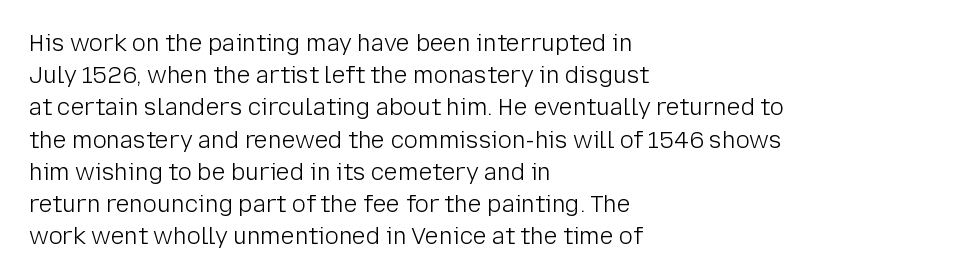
The image shows 23 px text type, upright; set left-aligned, normal line spacing (1.4x), normal letter spacing, not underlined.
